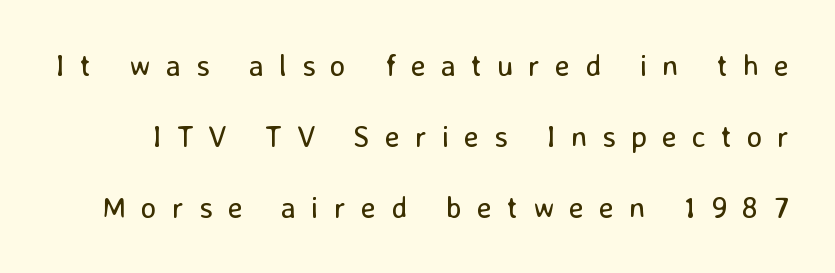
The image shows 30 px regular-weight sans-serif type, upright; set loose line spacing (2.37x), unusually wide letter spacing (+0.5 em), not underlined; low stroke contrast and a medium x-height.
